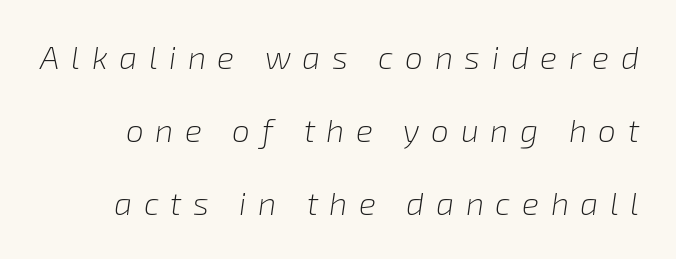
Any mark beneath the type? The region is blank. Stems here are at most as thick as an everyday book face. When letters slant like this, we call the style italic. The block of text is sparse from top to bottom, with ample space between rows. The rendering uses natural spacing where letterforms have individual widths. Students, note that the glyphs here are deliberately spaced far apart.
